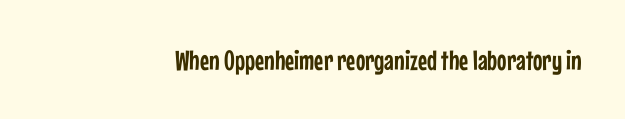
Q: Is the text italic (slanted)? A: No, it is upright.
Q: Is the typeface a serif or a sans-serif typeface? A: Sans-serif.
Q: Is the text underlined? A: No.
Q: Is the spacing between letters normal or unusually wide? A: Normal.
Q: Width (condensed, normal, or wide)? A: Condensed.
Q: Stroke contrast? A: Low.
Q: x-height? A: Medium.
Q: Monospaced? A: No.
